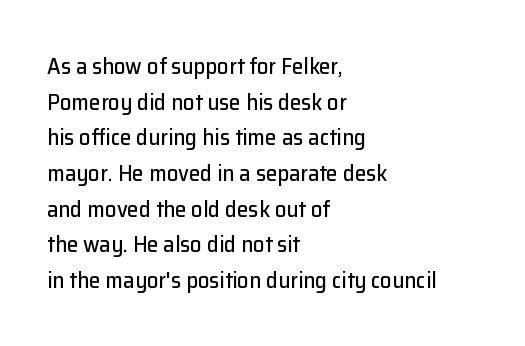
{"italic": "no", "underline": "no", "align": "left", "line_spacing": "normal", "line_spacing_ratio": 1.55, "letter_spacing": "normal", "letter_spacing_em": 0.0, "glyph_px": 23}
